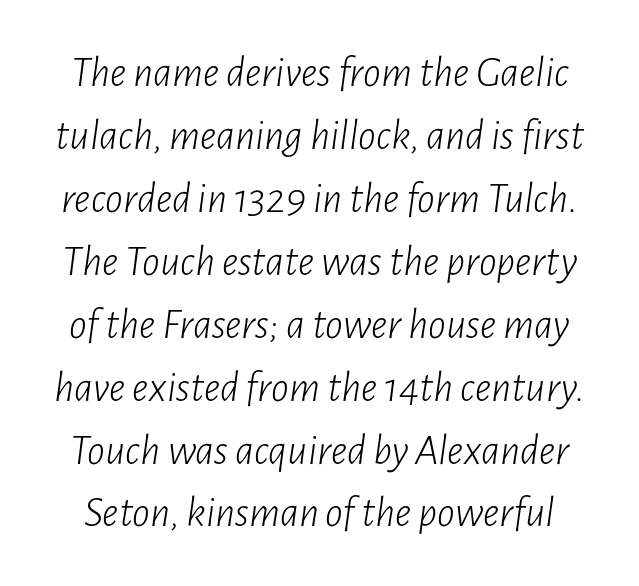
Q: Is the text bold? A: No.
Q: Is the text italic (slanted)? A: Yes, it leans right by about 7 degrees.
Q: Is the text underlined? A: No.
Q: Is the spacing between letters normal or unusually wide? A: Normal.
Q: Is the spacing between lines tight, normal or loose? A: Normal.
Q: Width (condensed, normal, or wide)? A: Condensed.
Q: Stroke contrast? A: Low.
Q: x-height? A: Medium.
Q: Monospaced? A: No.
